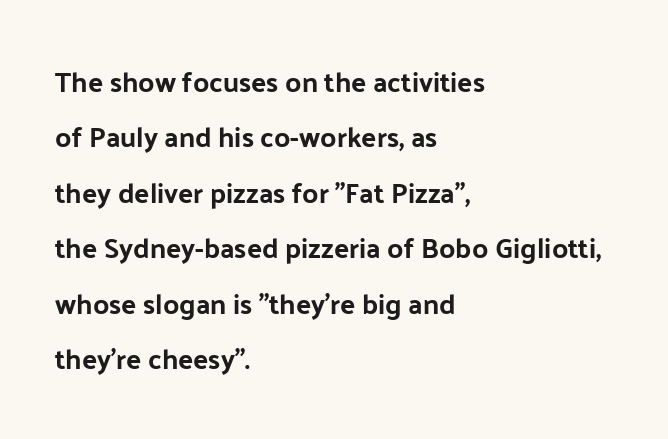
{"serif": "no", "italic": "no", "width": "normal", "stroke_contrast": "low", "x_height": "medium", "monospaced": "no", "underline": "no", "align": "left", "line_spacing": "loose", "line_spacing_ratio": 1.98, "letter_spacing": "normal", "letter_spacing_em": 0.0, "glyph_px": 28}
